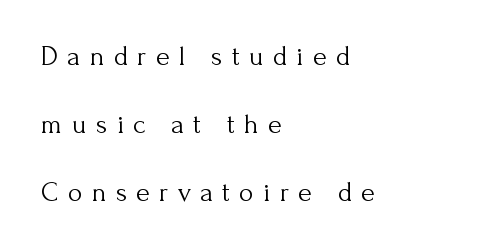
{"serif": "yes", "italic": "no", "bold": "no", "weight": "light", "width": "normal", "stroke_contrast": "medium", "x_height": "small", "monospaced": "no", "underline": "no", "align": "left", "line_spacing": "loose", "line_spacing_ratio": 2.43, "letter_spacing": "wide", "letter_spacing_em": 0.33, "glyph_px": 28}
